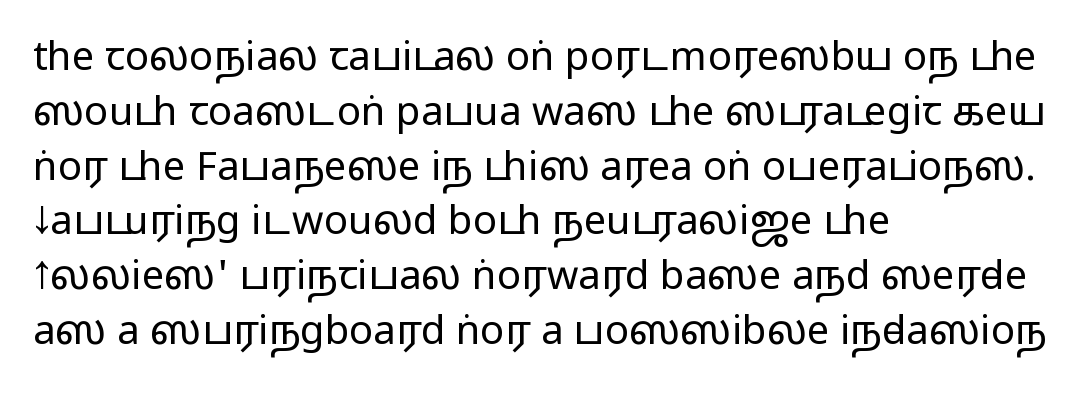
Q: Is the text bold? A: No.
Q: Is the text italic (slanted)? A: No, it is upright.
Q: Is the typeface a serif or a sans-serif typeface? A: Sans-serif.
Q: Is the text underlined? A: No.
Q: How is the paragraph aligned? A: Left-aligned.
Q: Is the spacing between letters normal or unusually wide? A: Normal.
Q: Is the spacing between lines tight, normal or loose? A: Normal.
Q: Width (condensed, normal, or wide)? A: Wide.
Q: Stroke contrast? A: Low.
Q: x-height? A: Medium.
Q: Monospaced? A: No.
